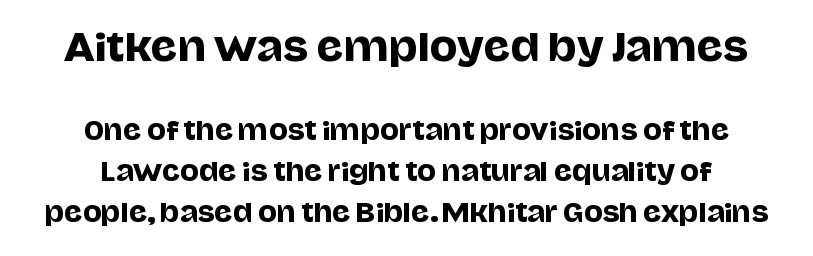
Q: Is the text italic (slanted)? A: No, it is upright.
Q: Is the typeface a serif or a sans-serif typeface? A: Sans-serif.
Q: Is the text underlined? A: No.
Q: Is the spacing between letters normal or unusually wide? A: Normal.
Q: Is the spacing between lines tight, normal or loose? A: Normal.
Q: Which block of text is set in a larger size, the first (top) or the second (bottom)? A: The first (top) one.
Q: Width (condensed, normal, or wide)? A: Normal.
Q: Stroke contrast? A: Low.
Q: x-height? A: Large.
Q: Monospaced? A: No.
